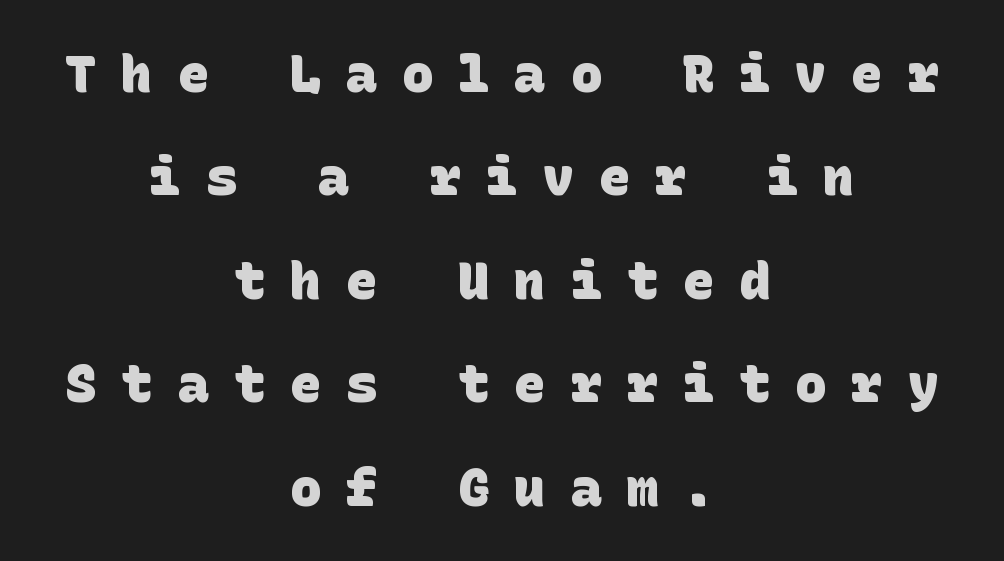
The text block is weighted toward neither margin, spreading evenly from the middle. Descenders hang freely into open space. These lines are composed in type without serifs. Is the letter spacing exaggerated? Yes — the characters are pushed far apart.
